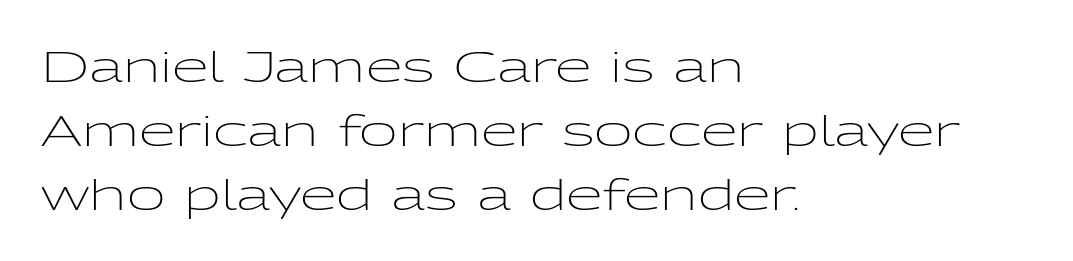
{"serif": "no", "italic": "no", "bold": "no", "weight": "light", "width": "wide", "stroke_contrast": "low", "x_height": "medium", "monospaced": "no", "underline": "no", "align": "left", "line_spacing": "normal", "line_spacing_ratio": 1.52, "letter_spacing": "normal", "letter_spacing_em": 0.0, "glyph_px": 42}
